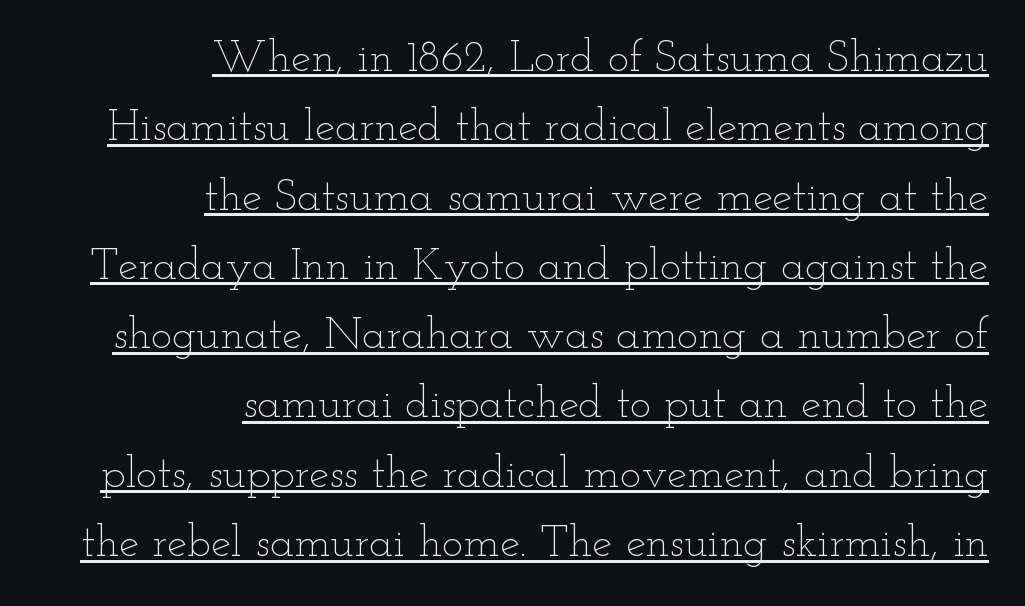
{"italic": "no", "bold": "no", "weight": "thin", "width": "wide", "stroke_contrast": "low", "x_height": "small", "monospaced": "no", "underline": "yes", "align": "right", "line_spacing": "normal", "line_spacing_ratio": 1.54, "letter_spacing": "normal", "letter_spacing_em": 0.0, "glyph_px": 45}
